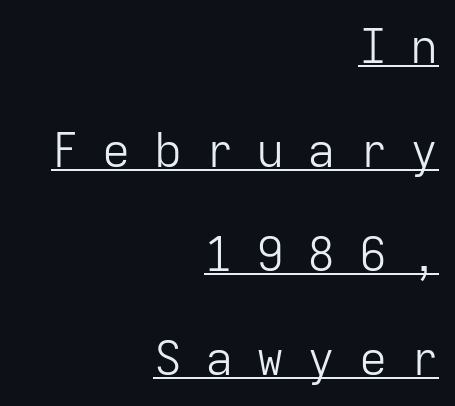
{"serif": "no", "italic": "no", "bold": "no", "weight": "light", "width": "normal", "stroke_contrast": "low", "x_height": "medium", "monospaced": "yes", "underline": "yes", "align": "right", "line_spacing": "loose", "line_spacing_ratio": 2.21, "letter_spacing": "wide", "letter_spacing_em": 0.49, "glyph_px": 47}
